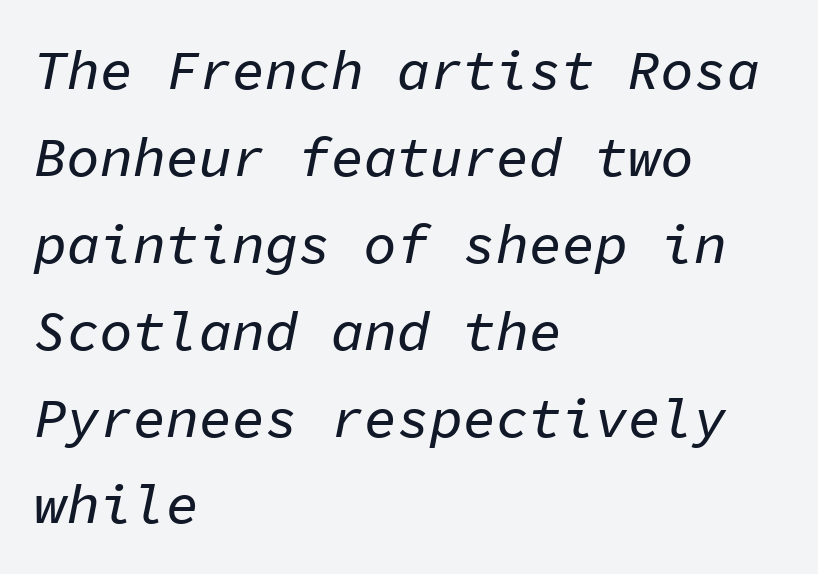
{"italic": "yes", "lean": "right", "slant_degrees": 11, "width": "normal", "stroke_contrast": "low", "x_height": "medium", "monospaced": "yes", "underline": "no", "align": "left", "line_spacing": "normal", "line_spacing_ratio": 1.58, "letter_spacing": "normal", "letter_spacing_em": 0.0, "glyph_px": 55}
